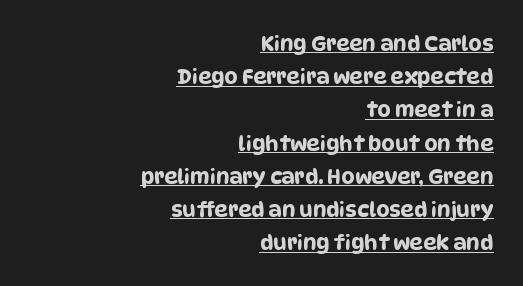
The image shows 21 px text type; set right-aligned, normal line spacing (1.58x), normal letter spacing, underlined.
